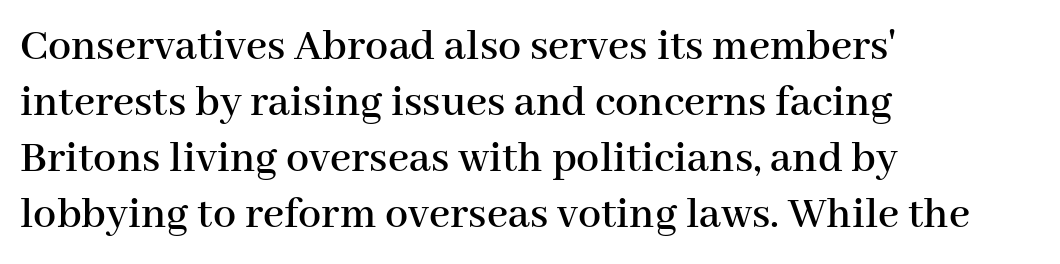
In terms of posture, this sample is upright. Unlike a clean sans, this face finishes its strokes with serifs. In terms of letterspacing, this is plain default setting. A typesetter would call this proportional, since set widths differ per character. These lines are set flush left with a ragged right edge.
